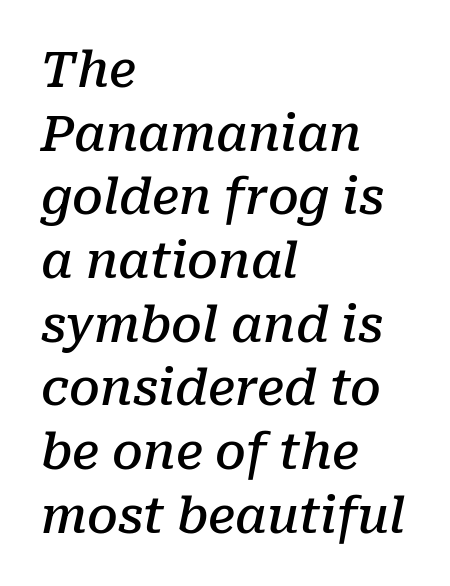
Q: Is the text bold? A: Semi-bold.
Q: Is the text italic (slanted)? A: Yes, it leans right by about 10 degrees.
Q: Is the typeface a serif or a sans-serif typeface? A: Serif.
Q: Is the text underlined? A: No.
Q: How is the paragraph aligned? A: Left-aligned.
Q: Is the spacing between letters normal or unusually wide? A: Normal.
Q: Is the spacing between lines tight, normal or loose? A: Normal.
Q: Width (condensed, normal, or wide)? A: Normal.
Q: Stroke contrast? A: Low.
Q: x-height? A: Medium.
Q: Monospaced? A: No.
